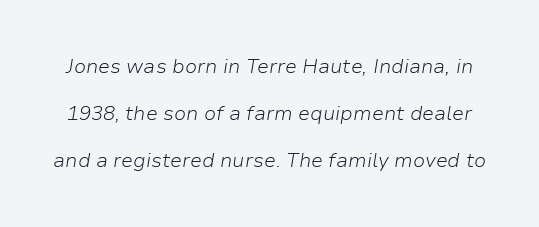
These lines keep a tight, regular rhythm from letter to letter. The lines are spread far apart with generous leading. Heaviness? Minimal to ordinary, like unemphasized prose. Slant detected: the letters are inclined.
